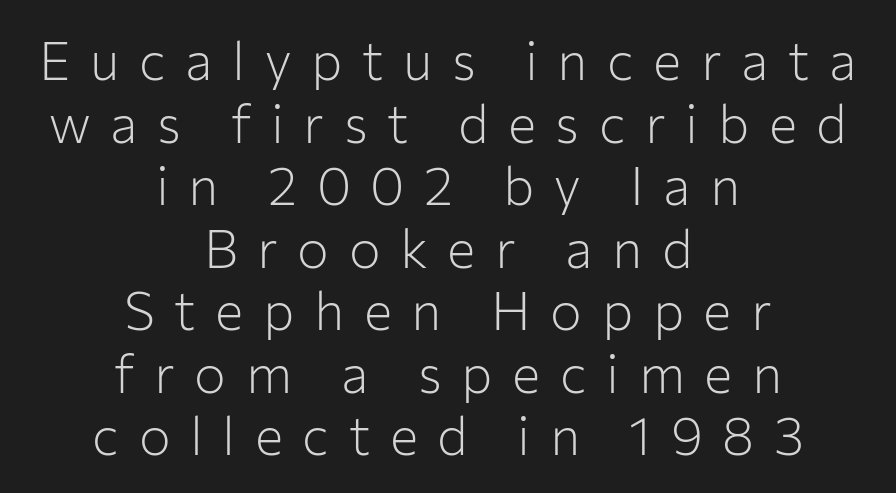
These lines are centered, leaving both edges ragged. Do the characters align in a grid? No, the font is proportional. Students, note that the glyphs here are deliberately spaced far apart. Each row of text sits above clean, open space.
